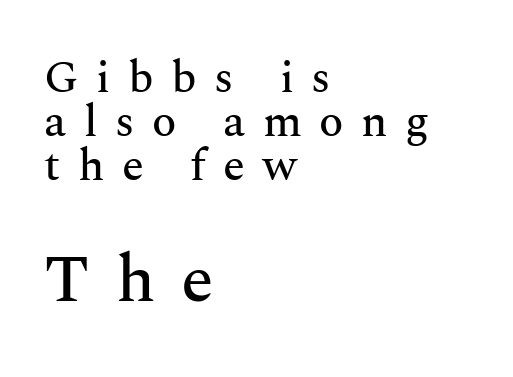
{"serif": "yes", "italic": "no", "width": "normal", "stroke_contrast": "medium", "x_height": "medium", "monospaced": "no", "underline": "no", "align": "left", "line_spacing": "tight", "line_spacing_ratio": 0.98, "letter_spacing": "wide", "letter_spacing_em": 0.39, "larger_block": "second", "size_ratio": 1.49, "glyph_px": 67}
